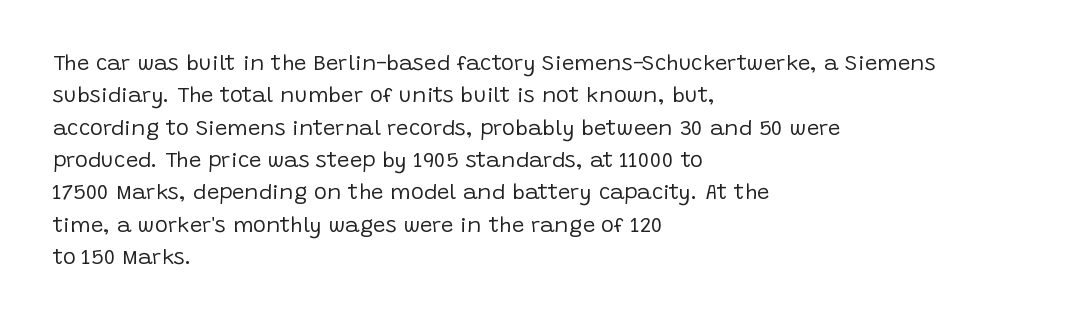
{"italic": "no", "bold": "no", "underline": "no", "align": "left", "line_spacing": "normal", "line_spacing_ratio": 1.47, "letter_spacing": "normal", "letter_spacing_em": 0.0, "glyph_px": 22}
